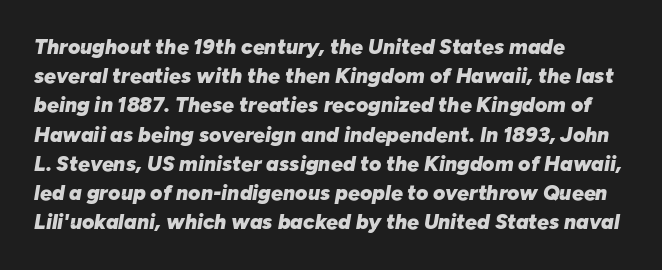
The image shows 21 px bold type, italic (leaning right); set left-aligned, normal line spacing (1.39x), normal letter spacing, not underlined.
